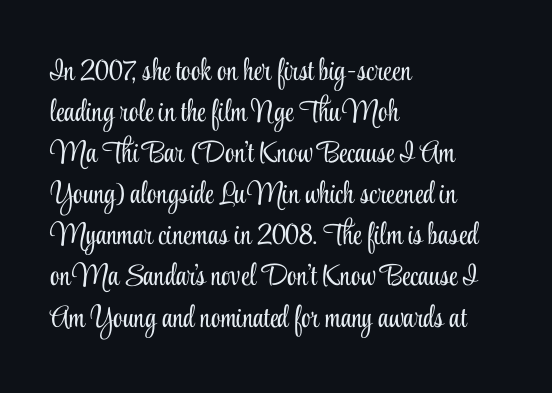
Q: Is the text bold? A: No.
Q: Is the text italic (slanted)? A: Yes.
Q: Is the typeface a serif or a sans-serif typeface? A: Serif.
Q: Is the text underlined? A: No.
Q: How is the paragraph aligned? A: Left-aligned.
Q: Is the spacing between letters normal or unusually wide? A: Normal.
Q: Is the spacing between lines tight, normal or loose? A: Normal.
Q: Width (condensed, normal, or wide)? A: Condensed.
Q: Stroke contrast? A: Low.
Q: x-height? A: Small.
Q: Monospaced? A: No.
